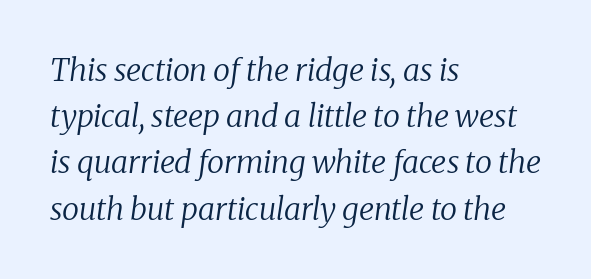
This reads as an unemphasized weight, regular at the heaviest. The axis of the letterforms is tilted away from vertical. Normally led — the rows are evenly, conventionally spaced. The specimen omits any rule beneath the text block's lines. Here the glyphs are tracked normally, forming tight word shapes.
